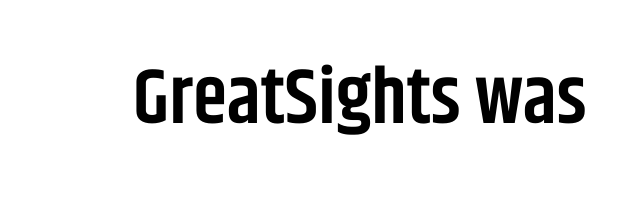
Q: Is the text bold? A: Semi-bold.
Q: Is the text italic (slanted)? A: No, it is upright.
Q: Is the typeface a serif or a sans-serif typeface? A: Sans-serif.
Q: Is the text underlined? A: No.
Q: Is the spacing between letters normal or unusually wide? A: Normal.
Q: Width (condensed, normal, or wide)? A: Condensed.
Q: Stroke contrast? A: Low.
Q: x-height? A: Large.
Q: Monospaced? A: No.
